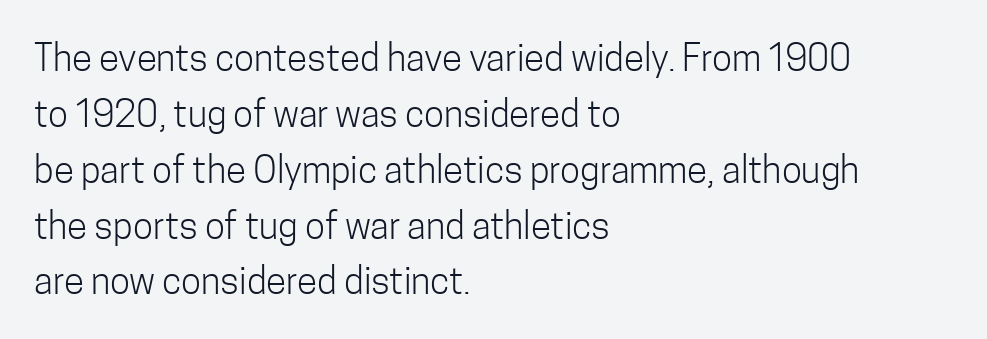
The image shows 37 px light, condensed sans-serif type, upright; set left-aligned, normal line spacing (1.51x), normal letter spacing, not underlined; low stroke contrast and a medium x-height.
